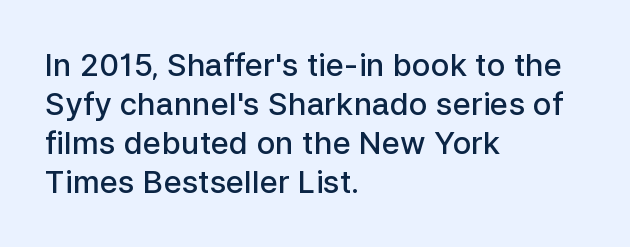
Q: Is the text bold? A: Semi-bold.
Q: Is the text italic (slanted)? A: No, it is upright.
Q: Is the typeface a serif or a sans-serif typeface? A: Sans-serif.
Q: Is the text underlined? A: No.
Q: How is the paragraph aligned? A: Left-aligned.
Q: Is the spacing between letters normal or unusually wide? A: Normal.
Q: Is the spacing between lines tight, normal or loose? A: Normal.
Q: Width (condensed, normal, or wide)? A: Normal.
Q: Stroke contrast? A: Low.
Q: x-height? A: Medium.
Q: Monospaced? A: No.
